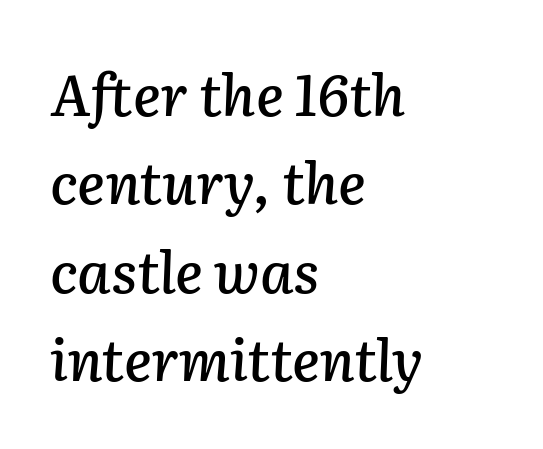
{"italic": "yes", "lean": "right", "slant_degrees": 2, "width": "normal", "stroke_contrast": "low", "x_height": "medium", "monospaced": "no", "underline": "no", "align": "left", "line_spacing": "normal", "line_spacing_ratio": 1.55, "letter_spacing": "normal", "letter_spacing_em": 0.0, "glyph_px": 57}
